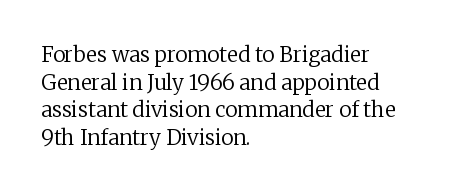
{"italic": "no", "bold": "no", "underline": "no", "align": "left", "line_spacing": "normal", "line_spacing_ratio": 1.31, "letter_spacing": "normal", "letter_spacing_em": 0.0, "glyph_px": 21}
